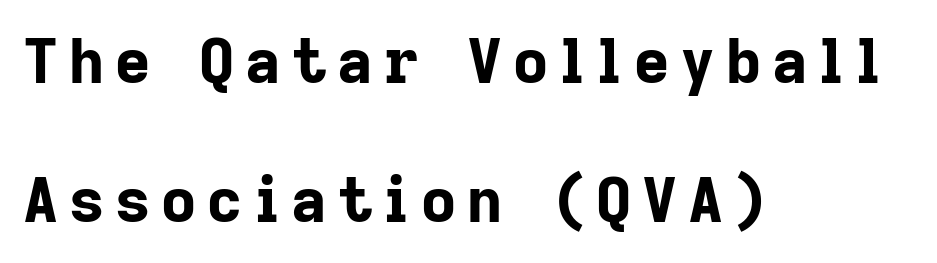
Q: Is the text bold? A: Yes.
Q: Is the text italic (slanted)? A: No, it is upright.
Q: Is the typeface a serif or a sans-serif typeface? A: Sans-serif.
Q: Is the text underlined? A: No.
Q: How is the paragraph aligned? A: Left-aligned.
Q: Is the spacing between lines tight, normal or loose? A: Loose.
Q: Width (condensed, normal, or wide)? A: Normal.
Q: Stroke contrast? A: Low.
Q: x-height? A: Medium.
Q: Monospaced? A: No.
